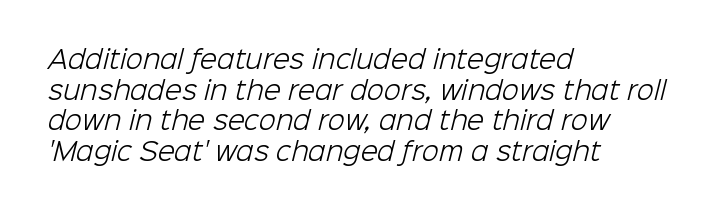
The image shows 25 px text type; set left-aligned, line spacing 1.23x, normal letter spacing, not underlined.
